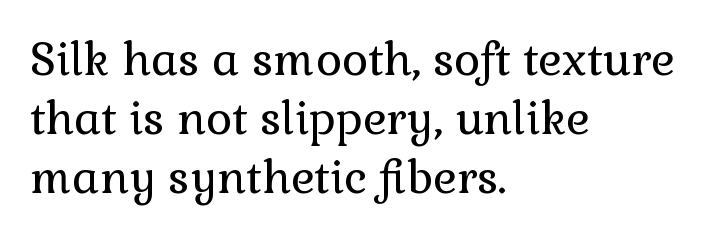
Q: Is the text bold? A: No.
Q: Is the text italic (slanted)? A: No, it is upright.
Q: Is the typeface a serif or a sans-serif typeface? A: Serif.
Q: Is the text underlined? A: No.
Q: How is the paragraph aligned? A: Left-aligned.
Q: Is the spacing between letters normal or unusually wide? A: Normal.
Q: Is the spacing between lines tight, normal or loose? A: Normal.
Q: Width (condensed, normal, or wide)? A: Normal.
Q: Stroke contrast? A: Low.
Q: x-height? A: Medium.
Q: Monospaced? A: No.
